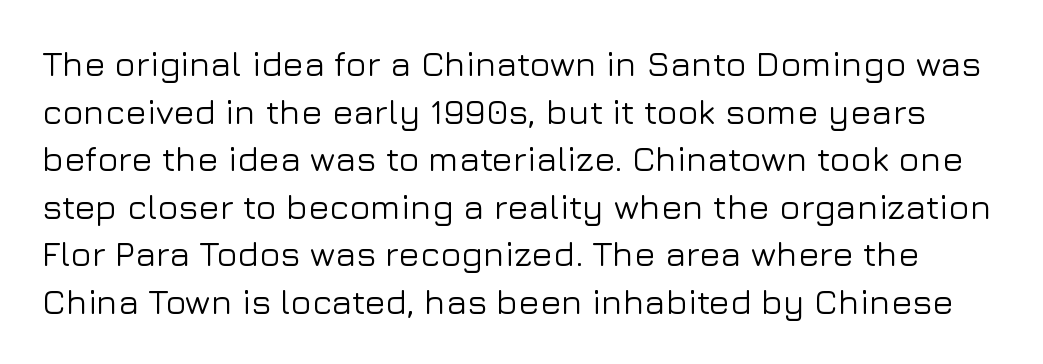
The image shows 35 px sans-serif type, upright; set normal line spacing (1.36x), normal letter spacing, not underlined; low stroke contrast and a medium x-height.
